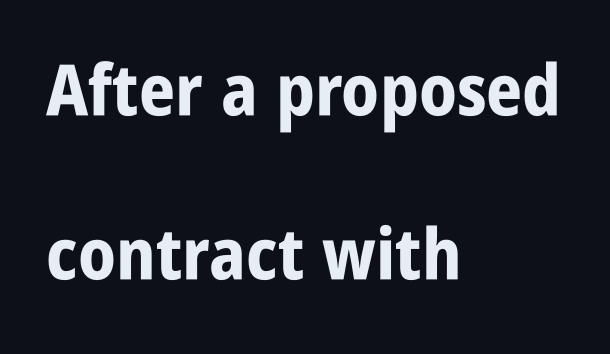
Q: Is the text bold? A: Yes.
Q: Is the text italic (slanted)? A: No, it is upright.
Q: Is the typeface a serif or a sans-serif typeface? A: Sans-serif.
Q: Is the text underlined? A: No.
Q: How is the paragraph aligned? A: Left-aligned.
Q: Is the spacing between letters normal or unusually wide? A: Normal.
Q: Is the spacing between lines tight, normal or loose? A: Loose.
Q: Width (condensed, normal, or wide)? A: Condensed.
Q: Stroke contrast? A: Low.
Q: x-height? A: Large.
Q: Monospaced? A: No.
